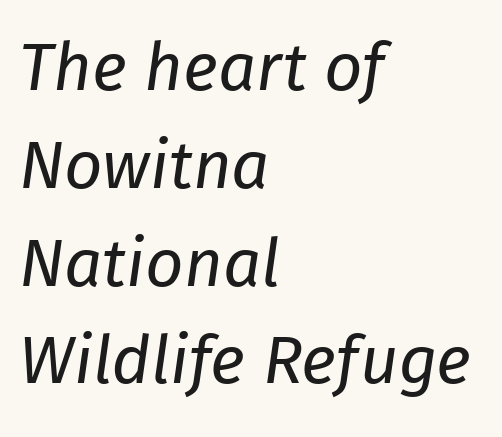
Q: Is the text bold? A: No.
Q: Is the text italic (slanted)? A: Yes, it leans right by about 8 degrees.
Q: Is the text underlined? A: No.
Q: How is the paragraph aligned? A: Left-aligned.
Q: Is the spacing between letters normal or unusually wide? A: Normal.
Q: Is the spacing between lines tight, normal or loose? A: Normal.
Q: Width (condensed, normal, or wide)? A: Normal.
Q: Stroke contrast? A: Low.
Q: x-height? A: Medium.
Q: Monospaced? A: No.
